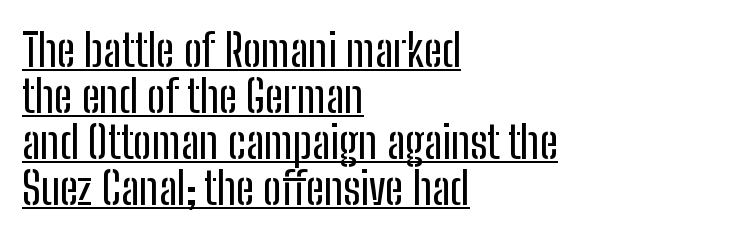
Q: Is the text italic (slanted)? A: No, it is upright.
Q: Is the typeface a serif or a sans-serif typeface? A: Sans-serif.
Q: Is the text underlined? A: Yes.
Q: How is the paragraph aligned? A: Left-aligned.
Q: Is the spacing between letters normal or unusually wide? A: Normal.
Q: Is the spacing between lines tight, normal or loose? A: Tight.
Q: Width (condensed, normal, or wide)? A: Condensed.
Q: Stroke contrast? A: Low.
Q: x-height? A: Medium.
Q: Monospaced? A: No.
